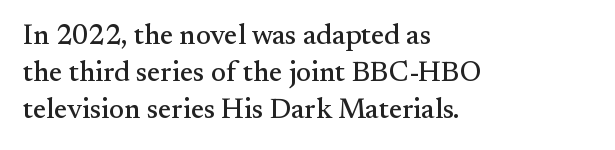
Q: Is the text italic (slanted)? A: No, it is upright.
Q: Is the typeface a serif or a sans-serif typeface? A: Serif.
Q: Is the text underlined? A: No.
Q: How is the paragraph aligned? A: Left-aligned.
Q: Is the spacing between letters normal or unusually wide? A: Normal.
Q: Is the spacing between lines tight, normal or loose? A: Normal.
Q: Width (condensed, normal, or wide)? A: Normal.
Q: Stroke contrast? A: Medium.
Q: x-height? A: Small.
Q: Monospaced? A: No.
